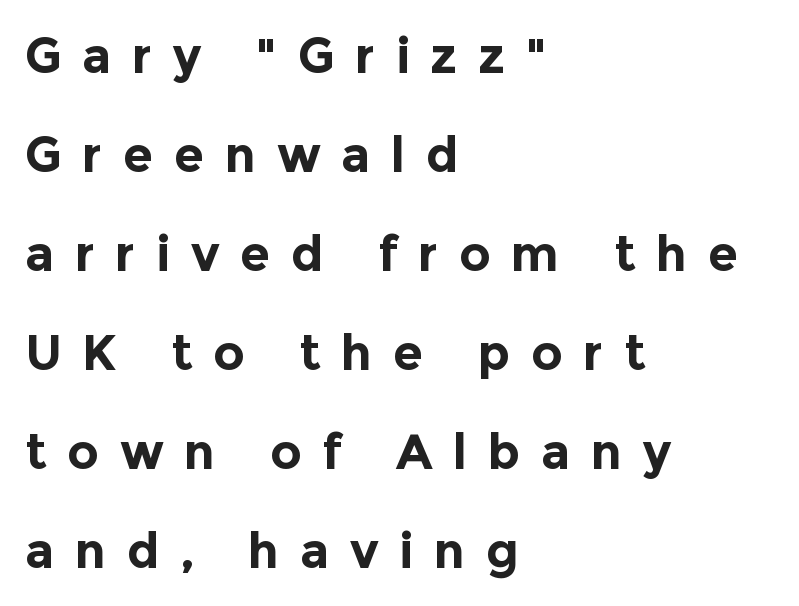
Q: Is the text bold? A: Yes.
Q: Is the text italic (slanted)? A: No, it is upright.
Q: Is the typeface a serif or a sans-serif typeface? A: Sans-serif.
Q: Is the text underlined? A: No.
Q: How is the paragraph aligned? A: Left-aligned.
Q: Is the spacing between letters normal or unusually wide? A: Unusually wide.
Q: Is the spacing between lines tight, normal or loose? A: Loose.
Q: Width (condensed, normal, or wide)? A: Normal.
Q: x-height? A: Medium.
Q: Monospaced? A: No.
